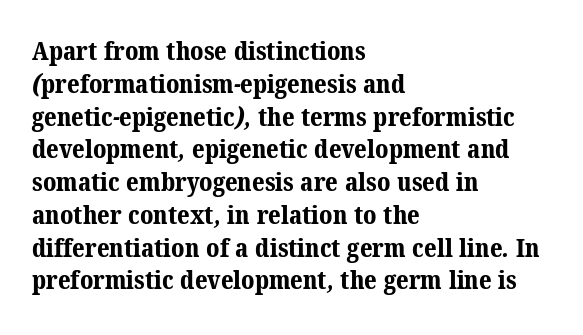
Regarding leading, the lines here are spaced in the standard way. The letterforms sit shoulder to shoulder at normal distance. Plenty of ink on the page — the face is bold. The ragged edge is on the right, which tells us the setting is flush left. The baseline area is clear.
